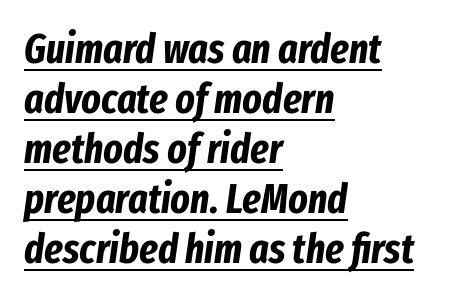
Summary of weight: heavy, a full bold. This rendering features underlined lettering. There is no visible air inserted between adjacent glyphs. Each line starts at the same left margin while the right side varies.
